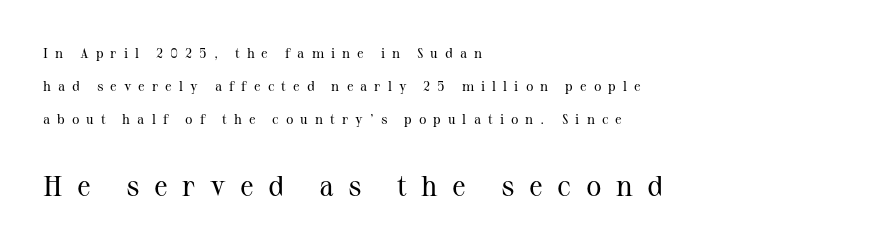
The image shows 29 px regular-weight serif type, upright; set left-aligned, loose line spacing (2.37x), unusually wide letter spacing (+0.5 em), not underlined; the second (bottom) block is 2.07x larger; medium stroke contrast and a medium x-height.
